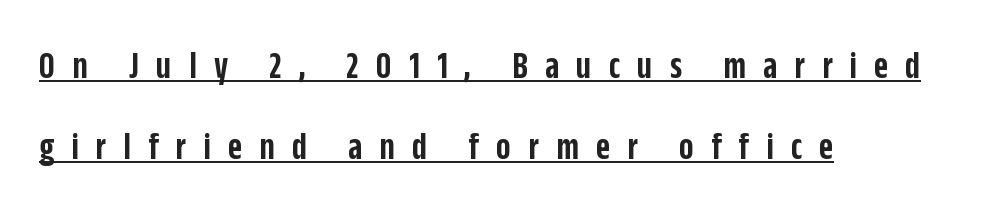
The passage shown is typed in a proportional face where columns would drift. Summary of vertical rhythm: relaxed, with wide interline spacing. Glyph-to-glyph distance is far greater than everyday printed text. As a designer I'd log this as weight 600, semibold. Emphasis is given by a line drawn under the lettering.
